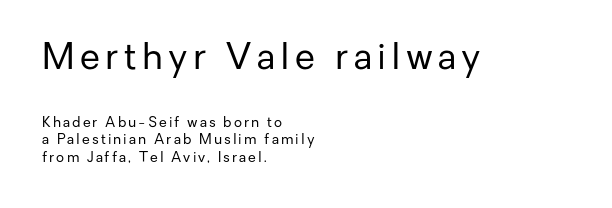
Q: Is the text bold? A: No.
Q: Is the text italic (slanted)? A: No, it is upright.
Q: Is the typeface a serif or a sans-serif typeface? A: Sans-serif.
Q: Is the text underlined? A: No.
Q: How is the paragraph aligned? A: Left-aligned.
Q: Is the spacing between lines tight, normal or loose? A: Normal.
Q: Which block of text is set in a larger size, the first (top) or the second (bottom)? A: The first (top) one.
Q: Width (condensed, normal, or wide)? A: Normal.
Q: Stroke contrast? A: Low.
Q: x-height? A: Medium.
Q: Monospaced? A: No.
